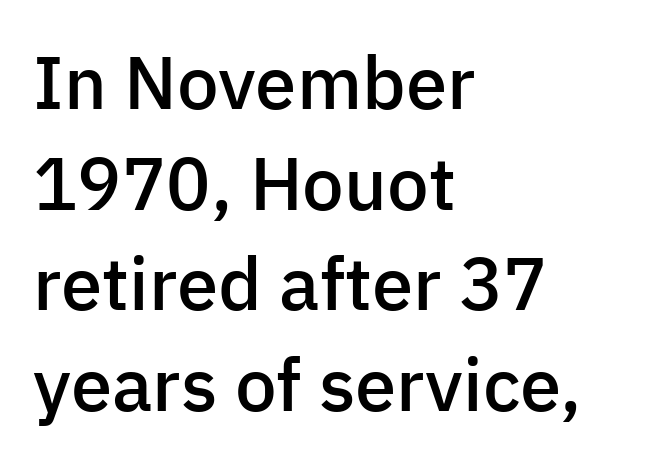
Q: Is the text bold? A: Semi-bold.
Q: Is the text italic (slanted)? A: No, it is upright.
Q: Is the typeface a serif or a sans-serif typeface? A: Sans-serif.
Q: Is the text underlined? A: No.
Q: How is the paragraph aligned? A: Left-aligned.
Q: Is the spacing between letters normal or unusually wide? A: Normal.
Q: Is the spacing between lines tight, normal or loose? A: Normal.
Q: Width (condensed, normal, or wide)? A: Normal.
Q: Stroke contrast? A: Low.
Q: x-height? A: Medium.
Q: Monospaced? A: No.
